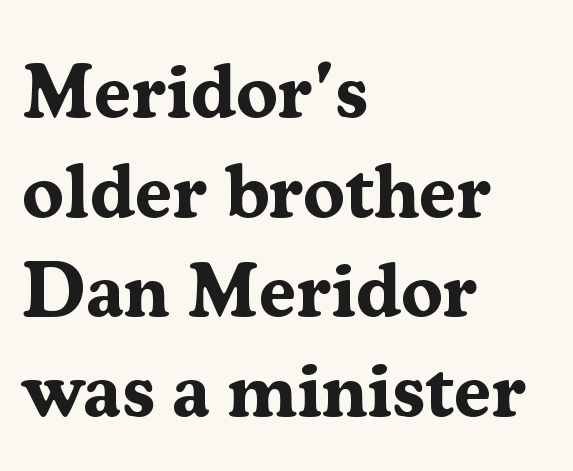
The image shows 76 px bold serif type, upright; set left-aligned, normal line spacing (1.31x), normal letter spacing, not underlined; medium stroke contrast and a medium x-height.
